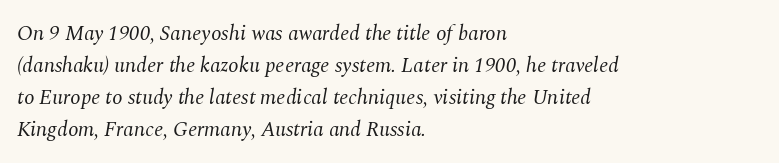
Q: Is the text bold? A: No.
Q: Is the text italic (slanted)? A: Yes, it leans right by about 10 degrees.
Q: Is the text underlined? A: No.
Q: How is the paragraph aligned? A: Left-aligned.
Q: Is the spacing between letters normal or unusually wide? A: Normal.
Q: Is the spacing between lines tight, normal or loose? A: Normal.
